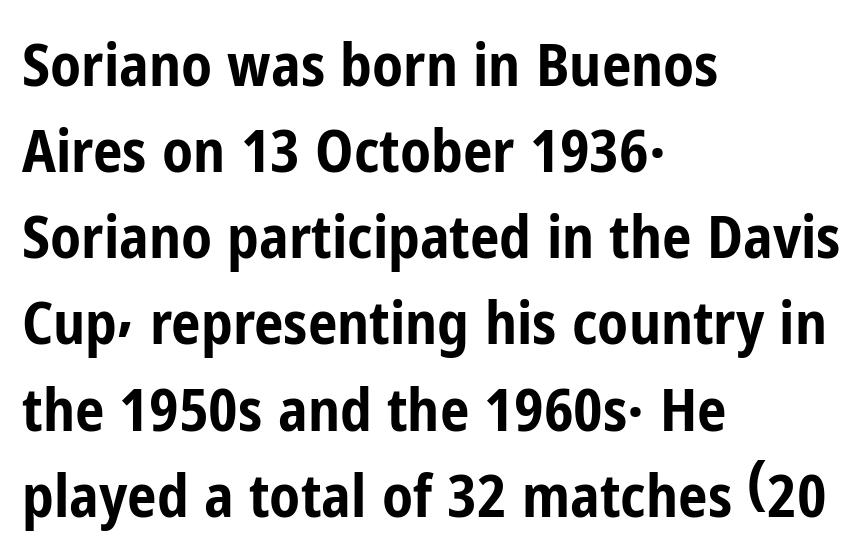
The image shows 59 px bold, condensed sans-serif type, upright; set left-aligned, normal line spacing (1.46x), normal letter spacing, not underlined; low stroke contrast and a medium x-height.
